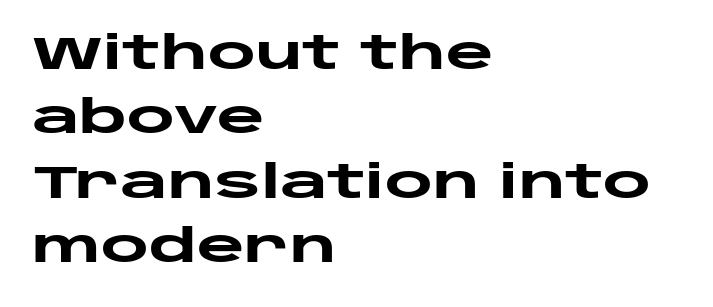
Q: Is the text bold? A: Yes.
Q: Is the text italic (slanted)? A: No, it is upright.
Q: Is the typeface a serif or a sans-serif typeface? A: Sans-serif.
Q: Is the text underlined? A: No.
Q: How is the paragraph aligned? A: Left-aligned.
Q: Is the spacing between letters normal or unusually wide? A: Normal.
Q: Is the spacing between lines tight, normal or loose? A: Normal.
Q: Width (condensed, normal, or wide)? A: Wide.
Q: Stroke contrast? A: Low.
Q: x-height? A: Large.
Q: Monospaced? A: No.
